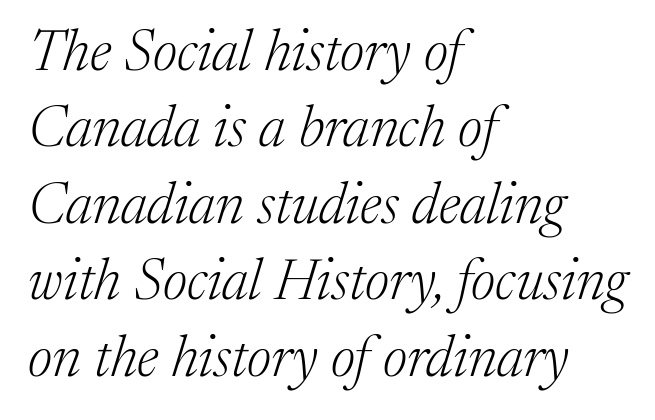
The image shows 57 px light serif type, italic (leaning right); set left-aligned, normal line spacing (1.34x), normal letter spacing, not underlined; medium stroke contrast and a medium x-height.
